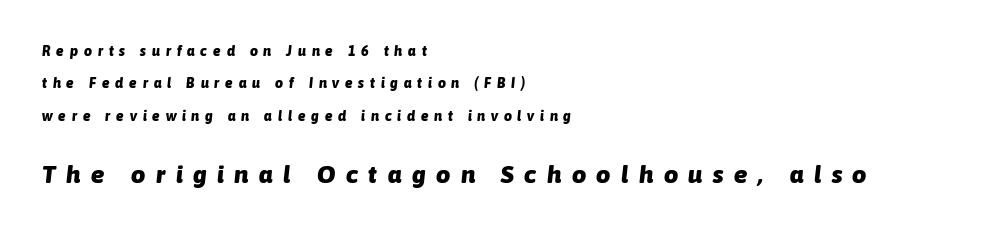
The image shows 25 px bold type, italic (leaning right); set left-aligned, loose line spacing (2.31x), unusually wide letter spacing (+0.42 em), not underlined; the second (bottom) block is 1.79x larger.
